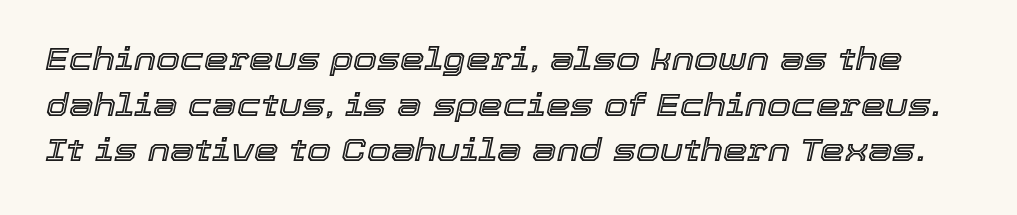
{"italic": "yes", "lean": "right", "slant_degrees": 12, "width": "normal", "x_height": "medium", "monospaced": "no", "underline": "no", "line_spacing": "normal", "line_spacing_ratio": 1.47, "letter_spacing": "normal", "letter_spacing_em": 0.0, "glyph_px": 31}
